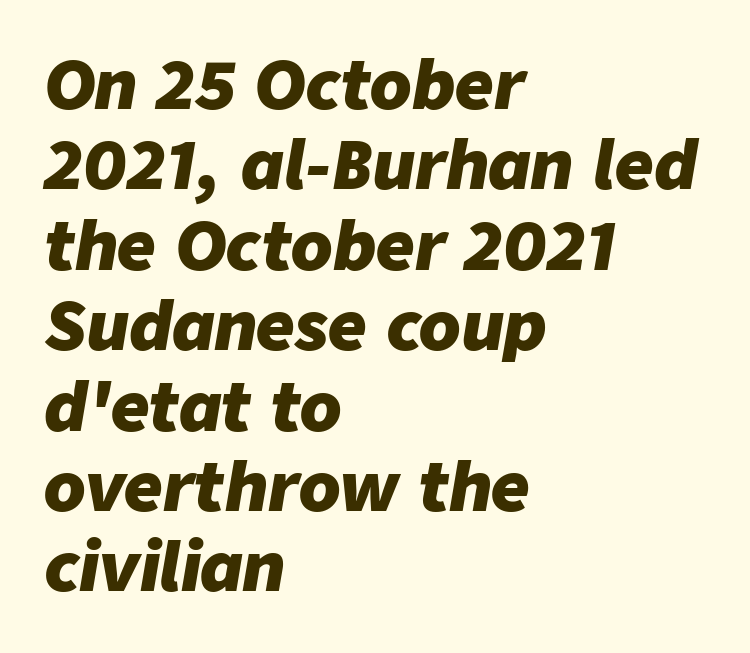
These words are printed bold, with thick strokes throughout. Short and long lines alike share a common starting point at left. The letters advance in unequal steps, a hallmark of proportional type. Would a proofreader flag this as italicized? Yes.
